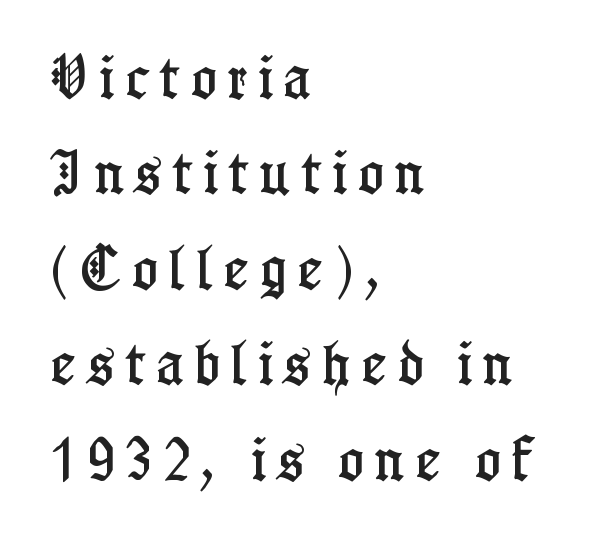
The image shows 47 px condensed serif type, upright; set left-aligned, loose line spacing (2.03x), unusually wide letter spacing (+0.24 em), not underlined; low stroke contrast and a medium x-height.
